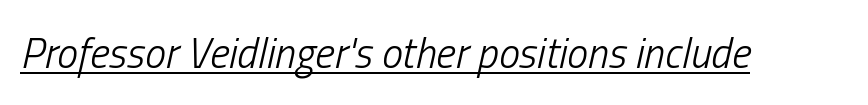
Looks like someone drew a line under every word here. Slanted lettering throughout. Inter-character spacing is left at the font's built-in metrics. The font sits on the lighter half of the weight spectrum, regular included.
